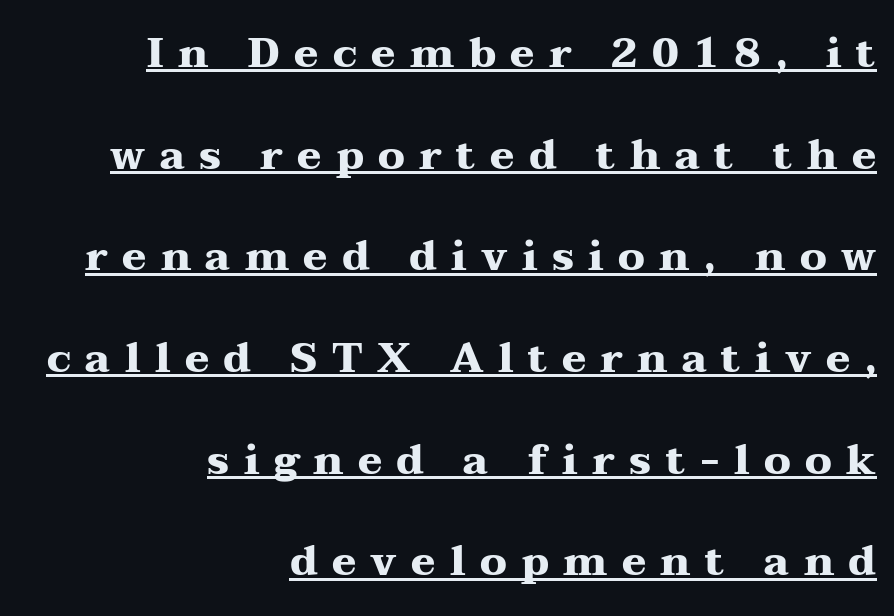
Q: Is the text bold? A: Yes.
Q: Is the text italic (slanted)? A: No, it is upright.
Q: Is the typeface a serif or a sans-serif typeface? A: Serif.
Q: Is the text underlined? A: Yes.
Q: How is the paragraph aligned? A: Right-aligned.
Q: Is the spacing between letters normal or unusually wide? A: Unusually wide.
Q: Is the spacing between lines tight, normal or loose? A: Loose.
Q: Width (condensed, normal, or wide)? A: Wide.
Q: Stroke contrast? A: Medium.
Q: x-height? A: Medium.
Q: Monospaced? A: No.
